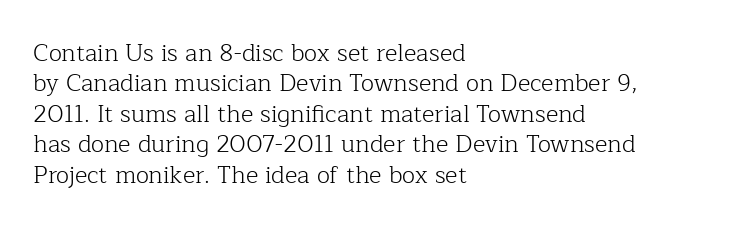
{"italic": "no", "bold": "no", "underline": "no", "align": "left", "line_spacing": "normal", "line_spacing_ratio": 1.27, "letter_spacing": "normal", "letter_spacing_em": 0.0, "glyph_px": 24}
